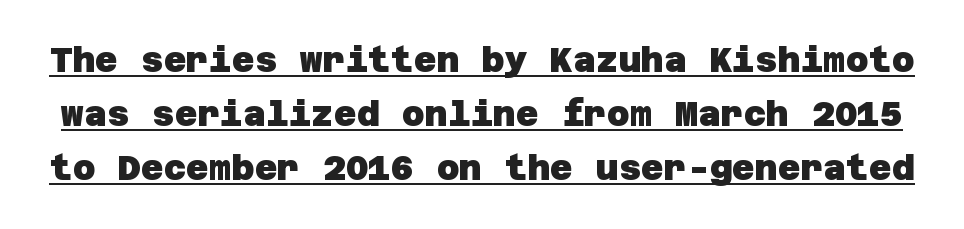
Q: Is the text bold? A: Yes.
Q: Is the typeface a serif or a sans-serif typeface? A: Sans-serif.
Q: Is the text underlined? A: Yes.
Q: Is the spacing between letters normal or unusually wide? A: Normal.
Q: Is the spacing between lines tight, normal or loose? A: Normal.
Q: Width (condensed, normal, or wide)? A: Normal.
Q: Stroke contrast? A: Low.
Q: x-height? A: Large.
